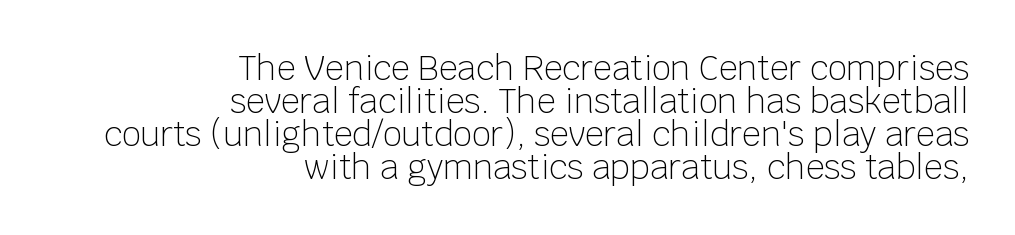
Q: Is the text bold? A: No.
Q: Is the text italic (slanted)? A: No, it is upright.
Q: Is the typeface a serif or a sans-serif typeface? A: Sans-serif.
Q: Is the text underlined? A: No.
Q: How is the paragraph aligned? A: Right-aligned.
Q: Is the spacing between letters normal or unusually wide? A: Normal.
Q: Is the spacing between lines tight, normal or loose? A: Tight.
Q: Width (condensed, normal, or wide)? A: Normal.
Q: Stroke contrast? A: Low.
Q: x-height? A: Large.
Q: Monospaced? A: No.
